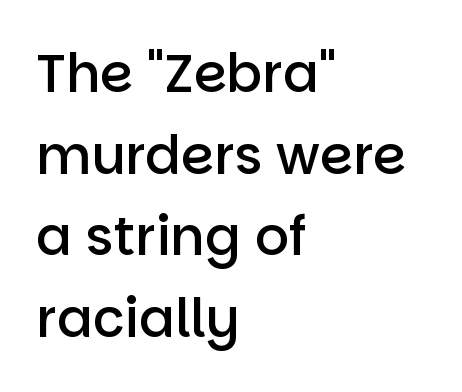
Type style note: lacks serifs. Nothing unusual about the tracking: characters are spaced as the font intends. Decoration check: the copy has no underline. The font's upright variant was chosen for this text. Leading matches the norm, producing a regular column.
